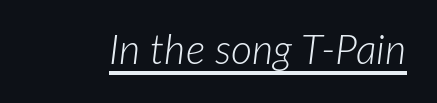
Is this a fixed-width face? No — the glyphs have proportional, varying widths. Each line of the rendering has a horizontal stroke beneath the glyphs. Compared with typical body copy, the letter spacing here is the same. Slant detected: the letters are inclined. Stems here are at most as thick as an everyday book face.
